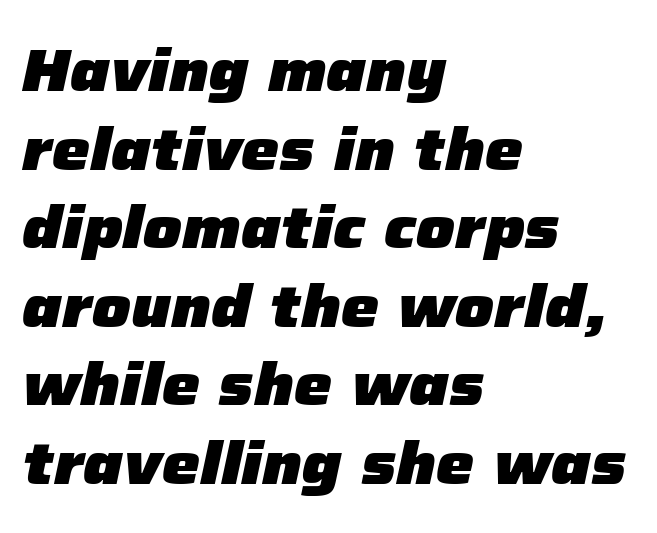
Q: Is the text bold? A: Yes.
Q: Is the text italic (slanted)? A: Yes, it leans right by about 12 degrees.
Q: Is the text underlined? A: No.
Q: How is the paragraph aligned? A: Left-aligned.
Q: Is the spacing between letters normal or unusually wide? A: Normal.
Q: Is the spacing between lines tight, normal or loose? A: Normal.
Q: Width (condensed, normal, or wide)? A: Normal.
Q: Stroke contrast? A: Low.
Q: x-height? A: Medium.
Q: Monospaced? A: No.
